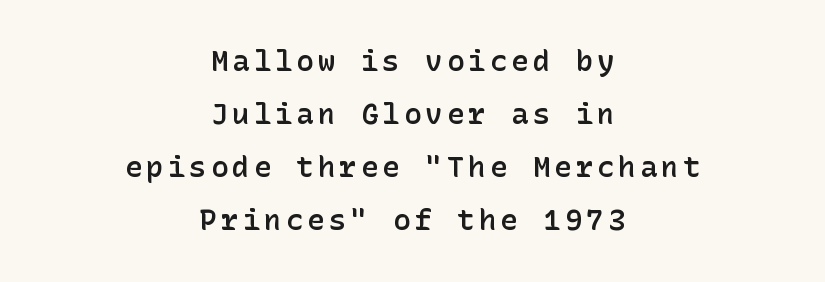
The image shows 29 px semibold sans-serif type, upright; set centered, line spacing 1.83x, not underlined; low stroke contrast and a medium x-height.
